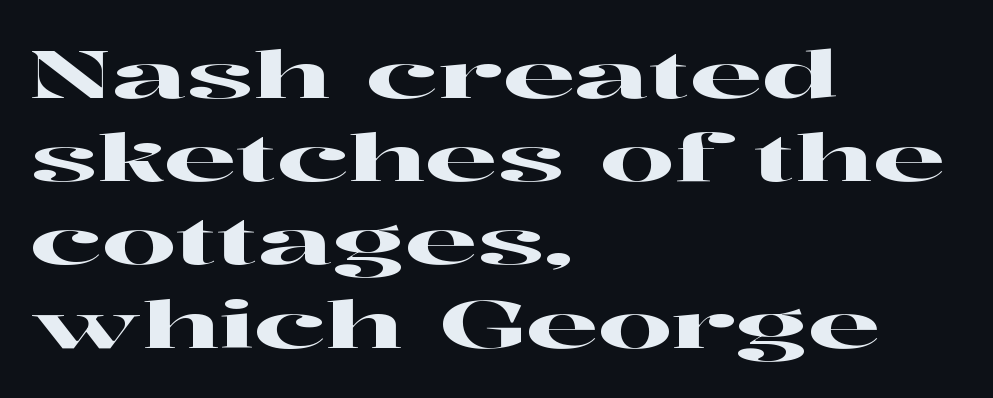
Are there feet on the stems? There are — it's a serif. The paragraph shown leans on its left margin. A typesetter would call this leading conventional body-copy spacing. Spacing verdict: proportional, widths tailored to each character. Descender tails drop into unmarked territory.
